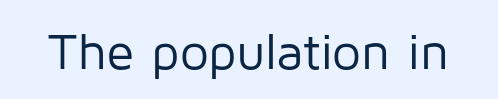
{"serif": "no", "italic": "no", "bold": "no", "weight": "regular", "width": "normal", "stroke_contrast": "low", "x_height": "medium", "monospaced": "no", "underline": "no", "letter_spacing": "normal", "letter_spacing_em": 0.0, "glyph_px": 51}
